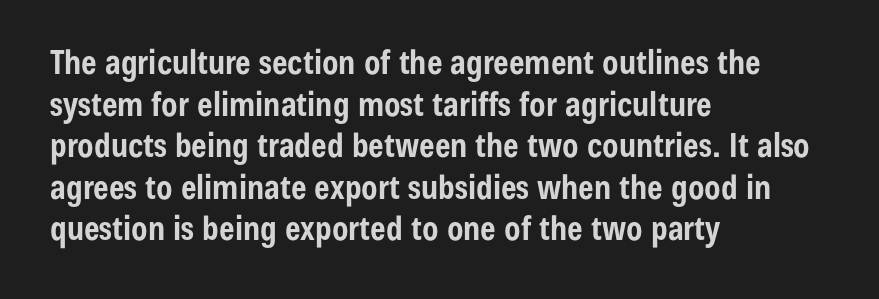
The image shows 33 px bold, condensed sans-serif type, upright; set left-aligned, normal line spacing (1.26x), normal letter spacing, not underlined; low stroke contrast and a medium x-height.
